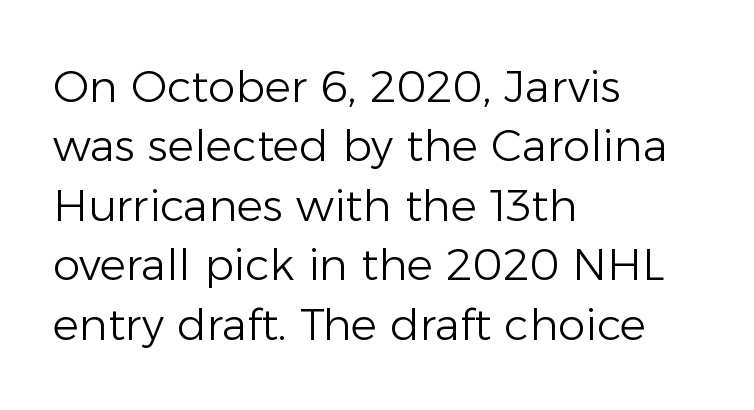
The image shows 44 px light sans-serif type, upright; set left-aligned, normal line spacing (1.35x), normal letter spacing, not underlined; low stroke contrast and a medium x-height.
